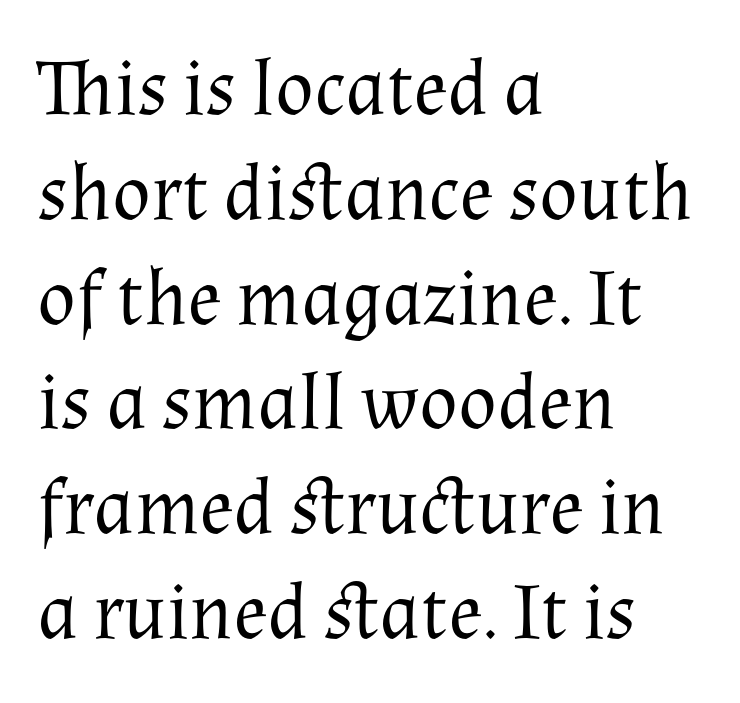
{"serif": "yes", "italic": "no", "bold": "no", "weight": "regular", "width": "normal", "stroke_contrast": "medium", "x_height": "medium", "monospaced": "no", "underline": "no", "align": "left", "line_spacing": "normal", "line_spacing_ratio": 1.31, "letter_spacing": "normal", "letter_spacing_em": 0.0, "glyph_px": 80}
